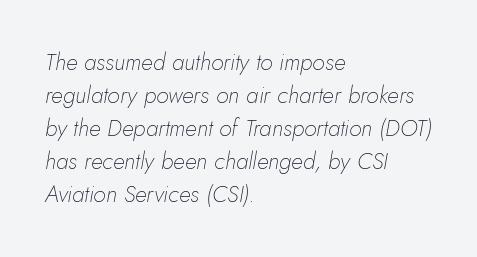
The image shows 23 px text type, italic (leaning right); set left-aligned, normal line spacing (1.44x), normal letter spacing, not underlined.
